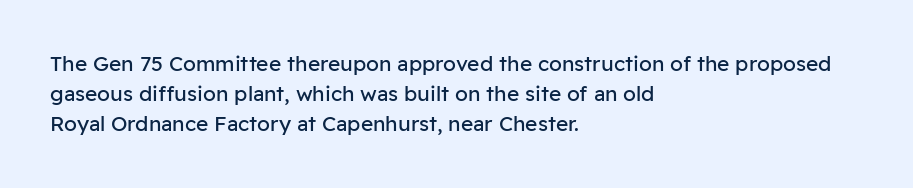
The image shows 21 px text type, upright; set left-aligned, normal line spacing (1.44x), normal letter spacing, not underlined.
